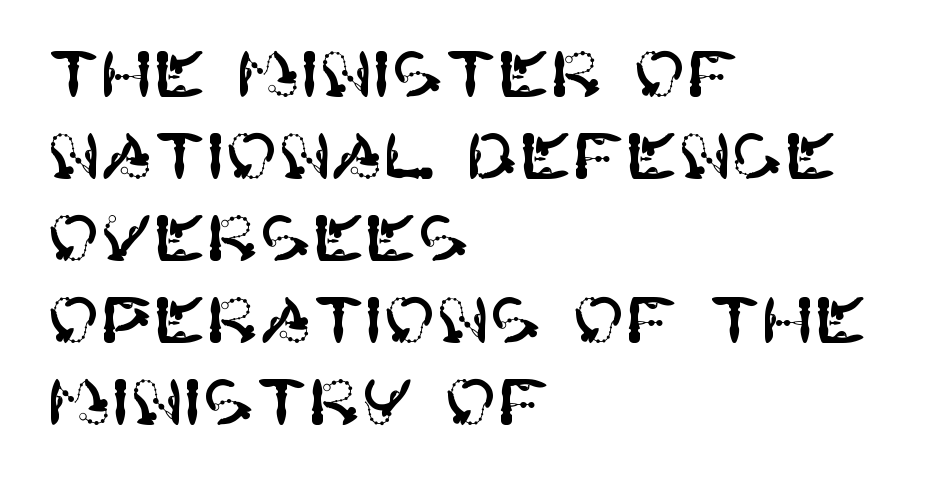
{"serif": "no", "italic": "no", "width": "normal", "stroke_contrast": "high", "x_height": "large", "underline": "no", "align": "left", "line_spacing": "normal", "line_spacing_ratio": 1.3, "letter_spacing": "normal", "letter_spacing_em": 0.0, "glyph_px": 63}
